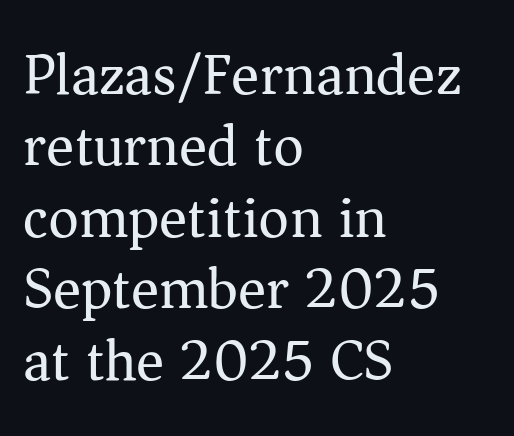
Short and long lines alike share a common starting point at left. Decoration check: the copy has no underline. The lettering stays uniformly vertical, giving the passage a roman look. The letters sit at their default tracking, neither squeezed nor spread. You could not count columns in this text — the font is proportionally spaced. The glyphs in this specimen are seriffed.
